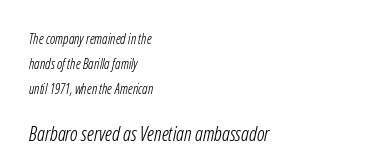
The image shows 20 px text type; set left-aligned, line spacing 1.77x, normal letter spacing, not underlined; the second (bottom) block is 1.43x larger.
